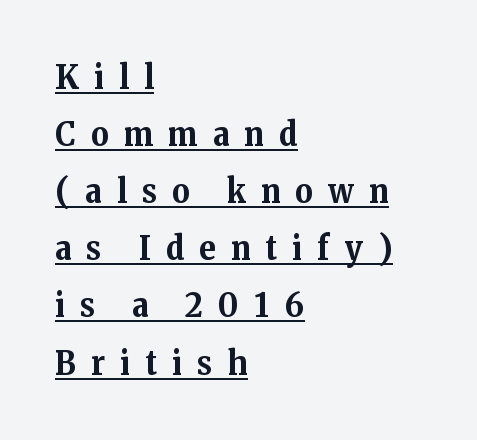
Q: Is the text bold? A: Yes.
Q: Is the text italic (slanted)? A: No, it is upright.
Q: Is the typeface a serif or a sans-serif typeface? A: Serif.
Q: Is the text underlined? A: Yes.
Q: How is the paragraph aligned? A: Left-aligned.
Q: Is the spacing between letters normal or unusually wide? A: Unusually wide.
Q: Is the spacing between lines tight, normal or loose? A: Normal.
Q: Width (condensed, normal, or wide)? A: Normal.
Q: Stroke contrast? A: Medium.
Q: x-height? A: Medium.
Q: Monospaced? A: No.
